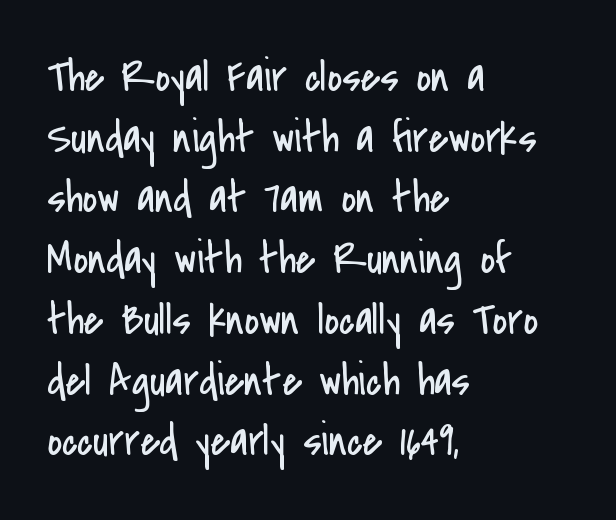
The image shows 45 px regular-weight, condensed sans-serif type, upright; set left-aligned, normal line spacing (1.35x), normal letter spacing, not underlined; low stroke contrast and a small x-height.
